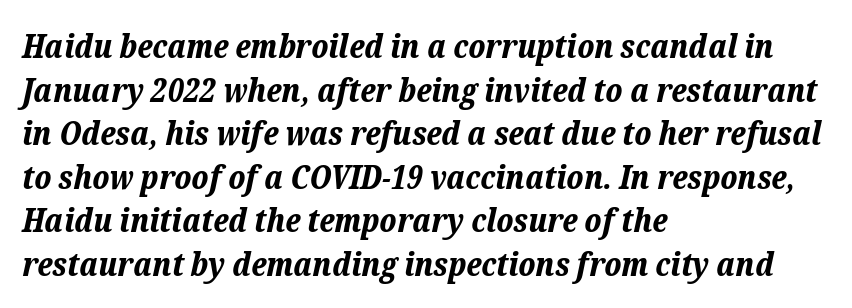
Q: Is the text bold? A: Yes.
Q: Is the text italic (slanted)? A: Yes, it leans right by about 12 degrees.
Q: Is the text underlined? A: No.
Q: How is the paragraph aligned? A: Left-aligned.
Q: Is the spacing between letters normal or unusually wide? A: Normal.
Q: Is the spacing between lines tight, normal or loose? A: Normal.
Q: Width (condensed, normal, or wide)? A: Normal.
Q: Stroke contrast? A: Low.
Q: x-height? A: Medium.
Q: Monospaced? A: No.
